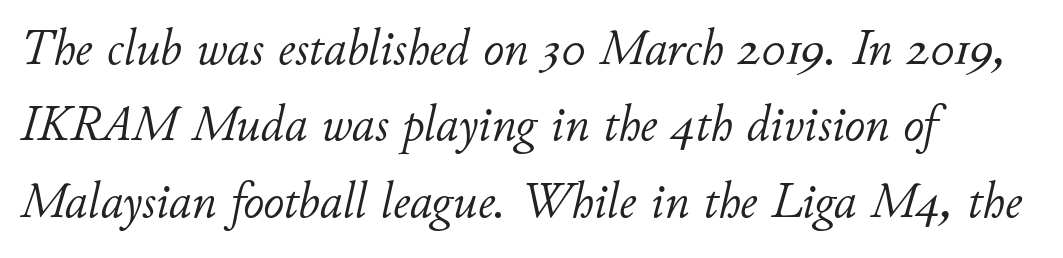
The image shows 51 px light type, italic (leaning right); set left-aligned, normal line spacing (1.5x), normal letter spacing, not underlined; low stroke contrast and a small x-height.
